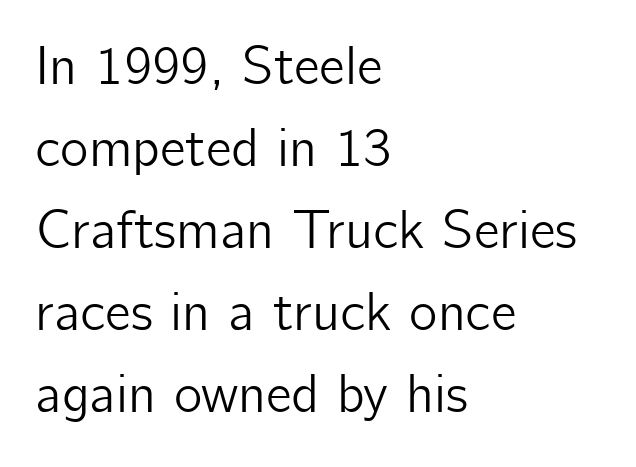
The image shows 54 px sans-serif type, upright; set left-aligned, normal line spacing (1.52x), normal letter spacing, not underlined; low stroke contrast and a medium x-height.
